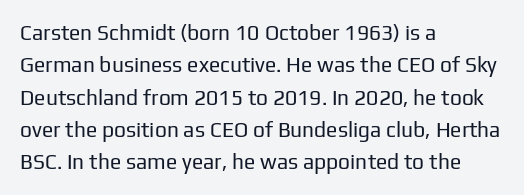
Q: Is the text bold? A: No.
Q: Is the text italic (slanted)? A: No, it is upright.
Q: Is the text underlined? A: No.
Q: How is the paragraph aligned? A: Left-aligned.
Q: Is the spacing between letters normal or unusually wide? A: Normal.
Q: Is the spacing between lines tight, normal or loose? A: Normal.
